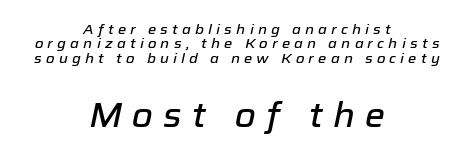
{"italic": "yes", "lean": "right", "slant_degrees": 12, "width": "normal", "stroke_contrast": "low", "x_height": "medium", "monospaced": "no", "underline": "no", "align": "center", "line_spacing": "tight", "line_spacing_ratio": 1.03, "letter_spacing": "wide", "letter_spacing_em": 0.3, "larger_block": "second", "size_ratio": 2.43, "glyph_px": 34}
